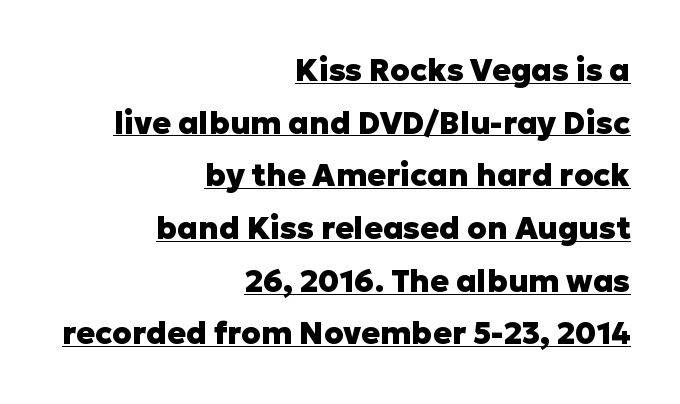
Strong, thick strokes mark this as bold type. This sample has the flowing, uneven cadence of proportional lettering. Every row of glyphs terminates at an identical x-position on the right. Underlining? Definitely there. Each word holds together tightly as a unit, with standard inter-letter gaps.
